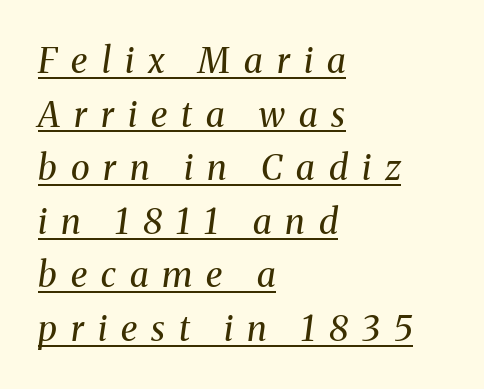
What's the leading like? Ordinary, nothing unusual. Here the designer chose a conventional face with non-uniform glyph widths. The face looks like a standard text weight, possibly lighter. Loose tracking; the words dissolve into strings of separated letters. Posture: slanted.
